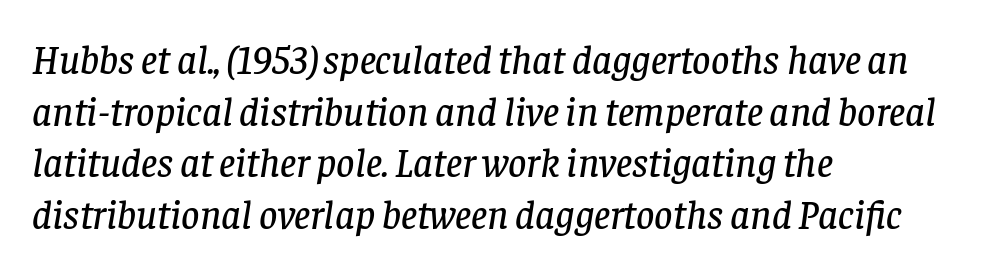
{"serif": "yes", "italic": "yes", "lean": "right", "slant_degrees": 8, "width": "normal", "stroke_contrast": "low", "x_height": "large", "monospaced": "no", "underline": "no", "align": "left", "line_spacing": "normal", "line_spacing_ratio": 1.29, "letter_spacing": "normal", "letter_spacing_em": 0.0, "glyph_px": 40}
